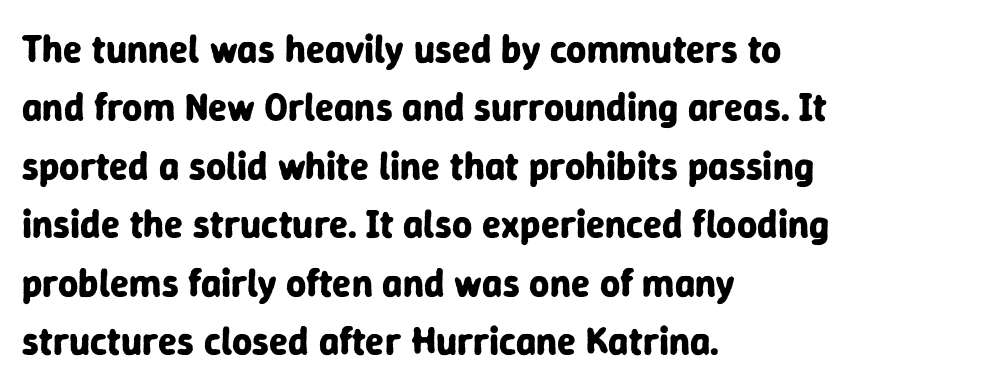
{"serif": "no", "italic": "no", "bold": "yes", "weight": "bold", "width": "normal", "stroke_contrast": "low", "x_height": "medium", "monospaced": "no", "underline": "no", "align": "left", "line_spacing": "normal", "line_spacing_ratio": 1.5, "letter_spacing": "normal", "letter_spacing_em": 0.0, "glyph_px": 39}
